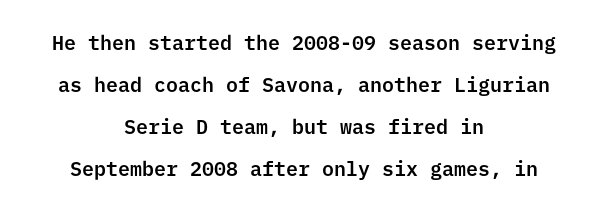
{"italic": "no", "underline": "no", "align": "center", "line_spacing": "loose", "line_spacing_ratio": 2.1, "letter_spacing": "normal", "letter_spacing_em": 0.0, "glyph_px": 20}
